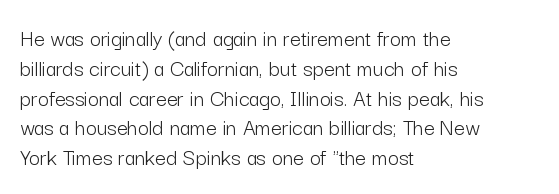
{"italic": "no", "bold": "no", "underline": "no", "align": "left", "line_spacing_ratio": 1.24, "letter_spacing": "normal", "letter_spacing_em": 0.0, "glyph_px": 24}
